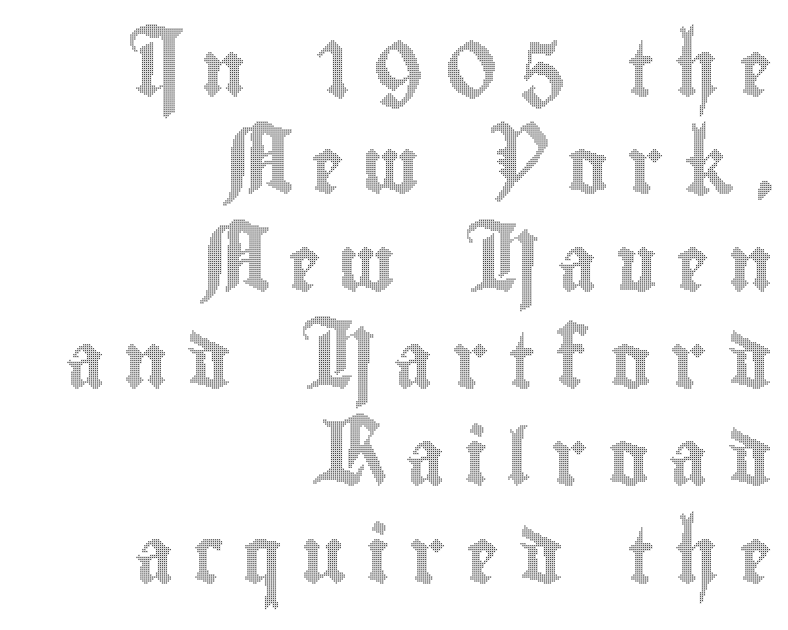
Q: Is the text italic (slanted)? A: No, it is upright.
Q: Is the text underlined? A: No.
Q: How is the paragraph aligned? A: Right-aligned.
Q: Is the spacing between letters normal or unusually wide? A: Unusually wide.
Q: Width (condensed, normal, or wide)? A: Condensed.
Q: x-height? A: Small.
Q: Monospaced? A: No.
